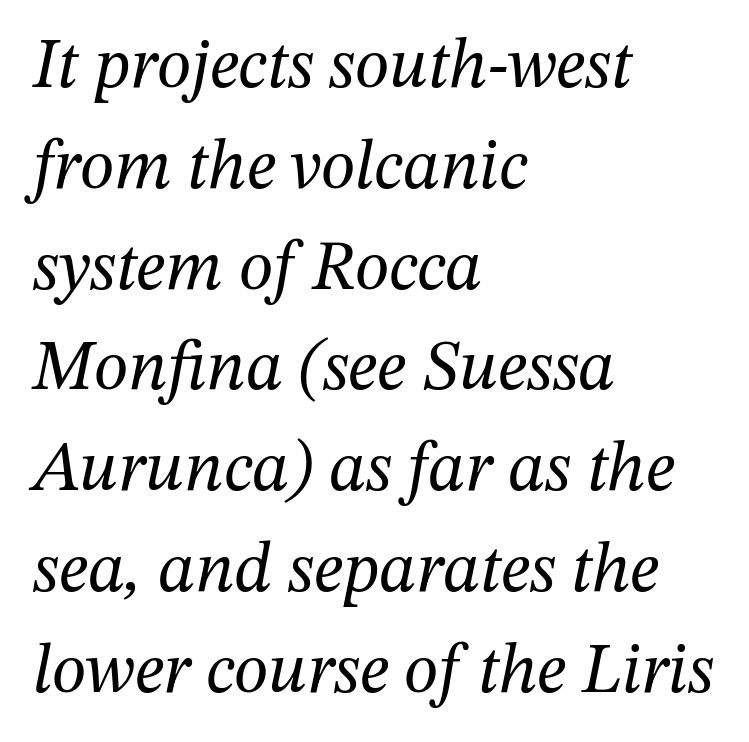
Q: Is the text bold? A: No.
Q: Is the text italic (slanted)? A: Yes, it leans right by about 12 degrees.
Q: Is the typeface a serif or a sans-serif typeface? A: Serif.
Q: Is the text underlined? A: No.
Q: How is the paragraph aligned? A: Left-aligned.
Q: Is the spacing between letters normal or unusually wide? A: Normal.
Q: Is the spacing between lines tight, normal or loose? A: Normal.
Q: Width (condensed, normal, or wide)? A: Normal.
Q: Stroke contrast? A: Medium.
Q: x-height? A: Medium.
Q: Monospaced? A: No.
